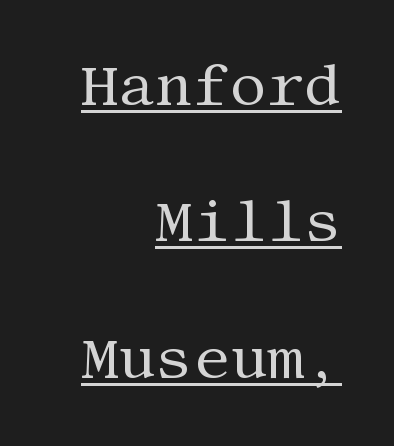
Q: Is the text bold? A: No.
Q: Is the text italic (slanted)? A: No, it is upright.
Q: Is the typeface a serif or a sans-serif typeface? A: Serif.
Q: Is the text underlined? A: Yes.
Q: How is the paragraph aligned? A: Right-aligned.
Q: Is the spacing between letters normal or unusually wide? A: Normal.
Q: Is the spacing between lines tight, normal or loose? A: Loose.
Q: Width (condensed, normal, or wide)? A: Normal.
Q: Stroke contrast? A: Medium.
Q: x-height? A: Large.
